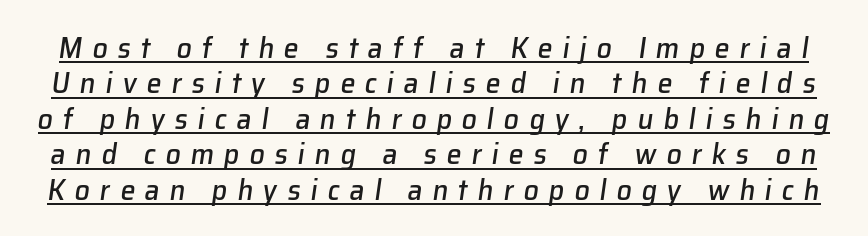
Q: Is the text italic (slanted)? A: Yes, it leans right by about 8 degrees.
Q: Is the text underlined? A: Yes.
Q: Is the spacing between letters normal or unusually wide? A: Unusually wide.
Q: Width (condensed, normal, or wide)? A: Normal.
Q: Stroke contrast? A: Low.
Q: x-height? A: Medium.
Q: Monospaced? A: No.
